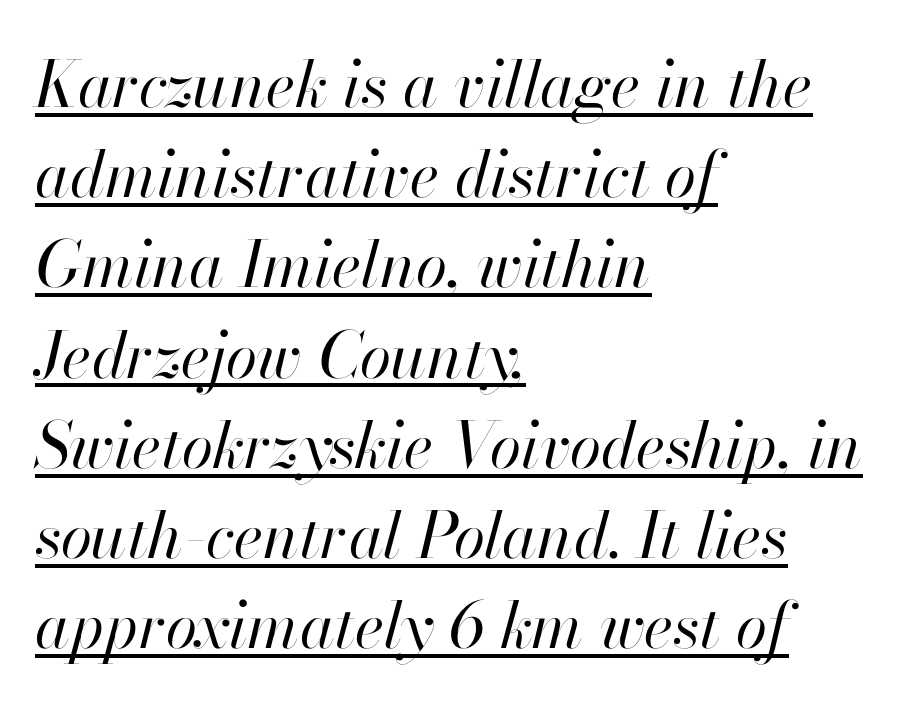
Q: Is the text bold? A: No.
Q: Is the text italic (slanted)? A: Yes, it leans right by about 13 degrees.
Q: Is the text underlined? A: Yes.
Q: How is the paragraph aligned? A: Left-aligned.
Q: Is the spacing between letters normal or unusually wide? A: Normal.
Q: Is the spacing between lines tight, normal or loose? A: Normal.
Q: Width (condensed, normal, or wide)? A: Normal.
Q: Stroke contrast? A: High.
Q: x-height? A: Small.
Q: Monospaced? A: No.
